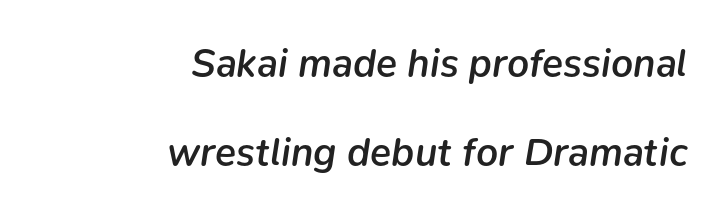
You could not count columns in this text — the font is proportionally spaced. Visually the block forms a straight wall on the right and a jagged coastline on the left. You can tell it's italic because the verticals aren't actually vertical. The face used here is rendered with its standard letterfit. Leading is clearly above the norm, producing a sparse column. Quick note: underline off.
